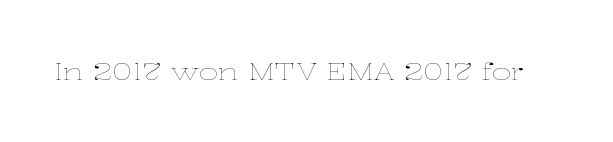
{"italic": "no", "bold": "no", "underline": "no", "letter_spacing": "normal", "letter_spacing_em": 0.0, "glyph_px": 24}
